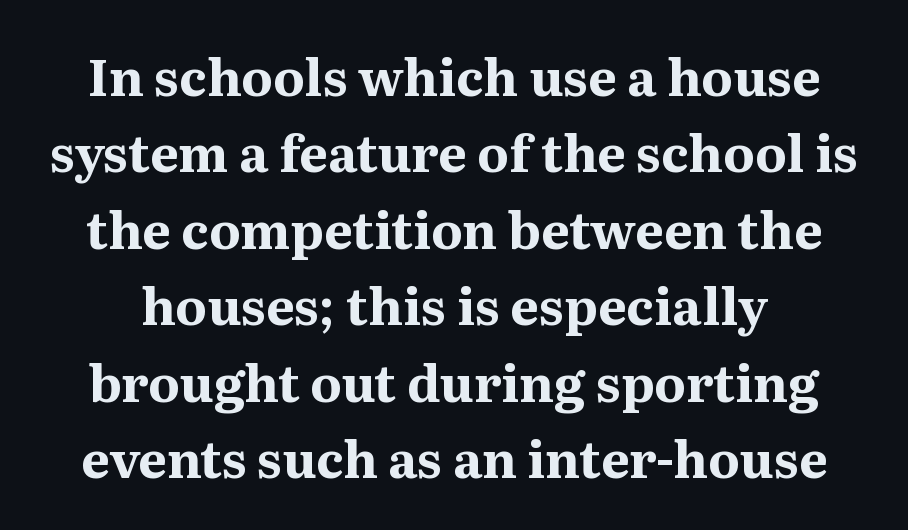
{"serif": "yes", "italic": "no", "bold": "yes", "weight": "bold", "width": "normal", "stroke_contrast": "medium", "x_height": "medium", "monospaced": "no", "underline": "no", "line_spacing": "normal", "line_spacing_ratio": 1.5, "letter_spacing": "normal", "letter_spacing_em": 0.0, "glyph_px": 51}
